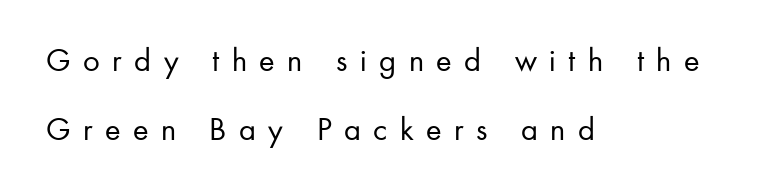
The image shows 33 px regular-weight sans-serif type, upright; set left-aligned, loose line spacing (2.08x), unusually wide letter spacing (+0.38 em), not underlined; low stroke contrast and a small x-height.
